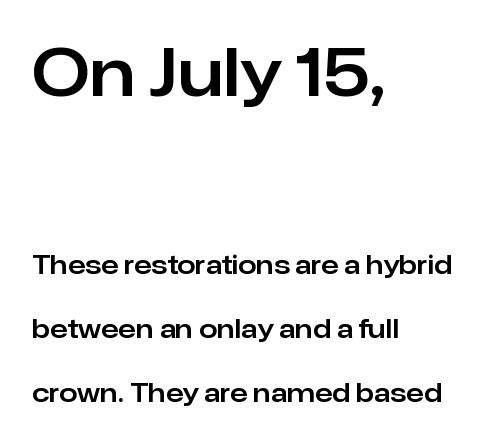
{"serif": "no", "italic": "no", "width": "normal", "stroke_contrast": "low", "x_height": "medium", "monospaced": "no", "underline": "no", "align": "left", "line_spacing": "loose", "line_spacing_ratio": 2.47, "letter_spacing": "normal", "letter_spacing_em": 0.0, "larger_block": "first", "size_ratio": 2.54, "glyph_px": 66}
